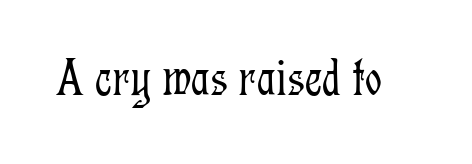
The cut favours lightness, reaching ordinary text weight at its darkest. Look at the tracking — it's just the regular setting, nothing added. Little horizontal feet cap the strokes, marking this as serif type. Unmarked baselines from the first word to the last.
